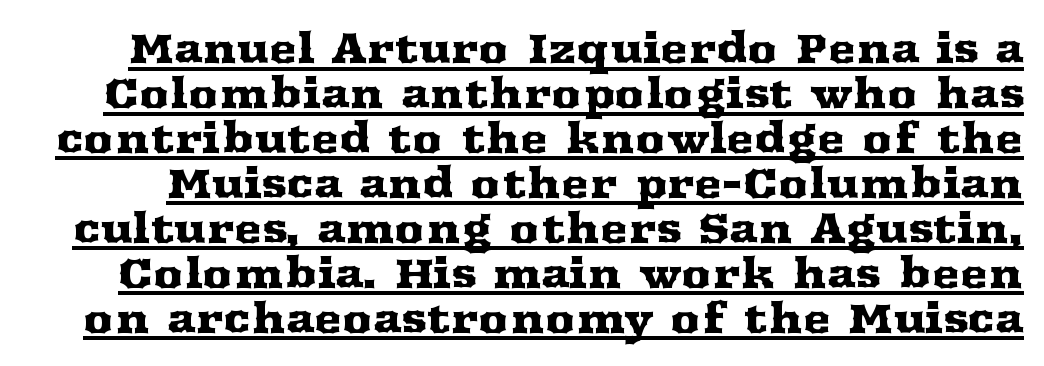
The image shows 42 px wide serif type, upright; set tight line spacing (1.07x), normal letter spacing, underlined; medium stroke contrast and a medium x-height.
